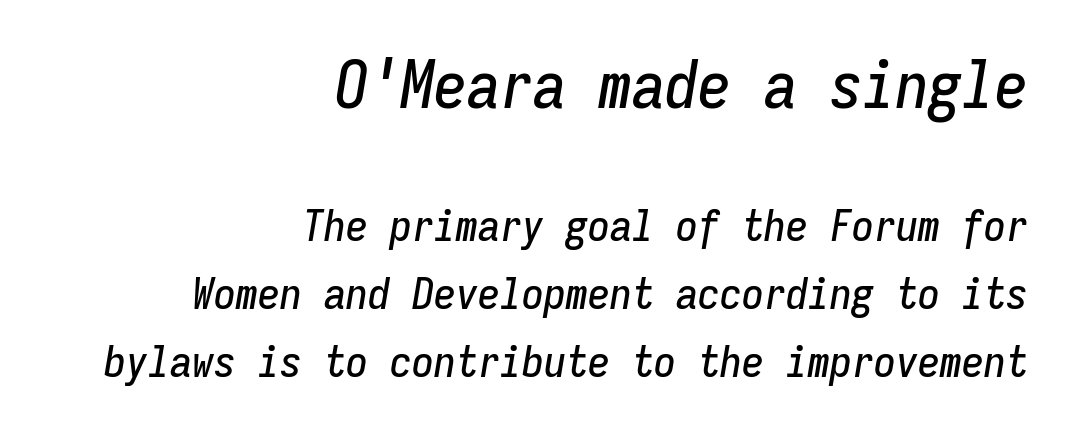
The gap between lines stays unmarked. Italic? Definitely — the glyphs are oblique. The tracking reads as untouched default to a designer's eye. The designer left line spacing at the default. This sample has the even, mechanical cadence of fixed-width lettering. Line endings align vertically; line beginnings do not.
